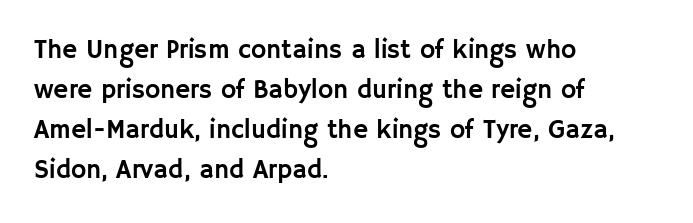
Descender tails drop into unmarked territory. Each word holds together tightly as a unit, with standard inter-letter gaps. Style check: upright. A student would call this left alignment; a typographer would say flush left, rag right. If you measured baseline to baseline, you'd find a middling distance.
